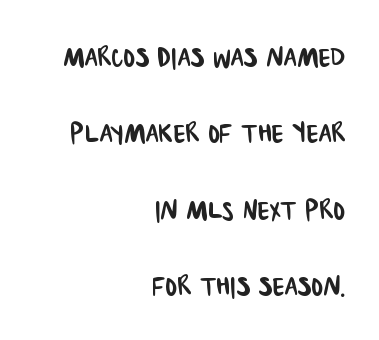
The image shows 35 px condensed sans-serif type; set right-aligned, loose line spacing (2.18x), normal letter spacing, not underlined; low stroke contrast and a large x-height.
